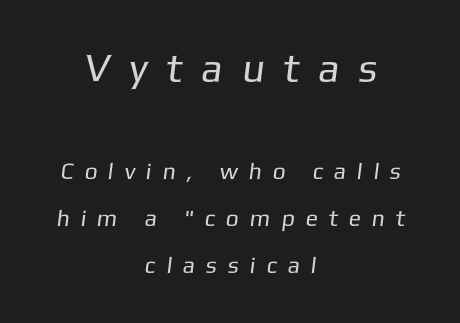
The image shows 40 px regular-weight sans-serif type; set centered, loose line spacing (2.05x), unusually wide letter spacing (+0.47 em), not underlined; the first (top) block is 1.74x larger; low stroke contrast and a medium x-height.
